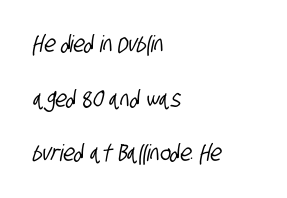
{"underline": "no", "align": "left", "line_spacing": "loose", "line_spacing_ratio": 2.38, "letter_spacing": "normal", "letter_spacing_em": 0.0, "glyph_px": 23}
